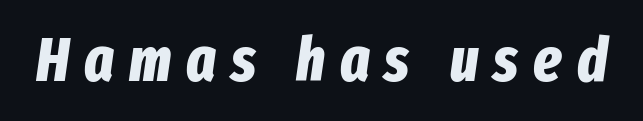
Slant detected: the letters are inclined. As a designer I'd log this as weight 700, bold. The passage shown is typed in a proportional face where columns would drift. This rendering widens character spacing well past its baseline value.
